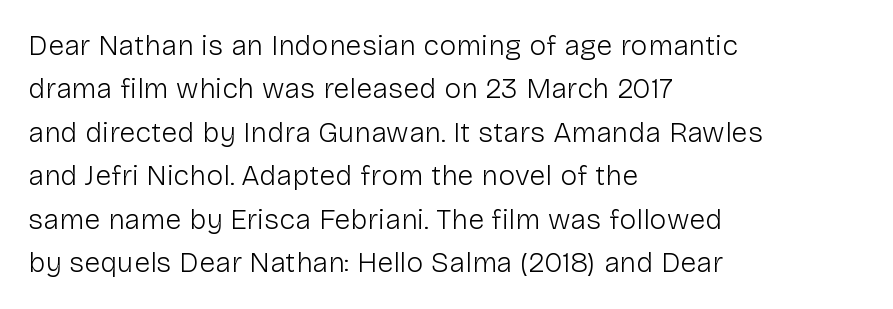
These glyphs show unthickened strokes, regular width or finer. Check where the strokes stop: nothing finishes them off — pure sans. Is this a fixed-width face? No — the glyphs have proportional, varying widths. Horizontally, the lines are justified to the leading edge only. Descenders are the only things crossing below the line.
